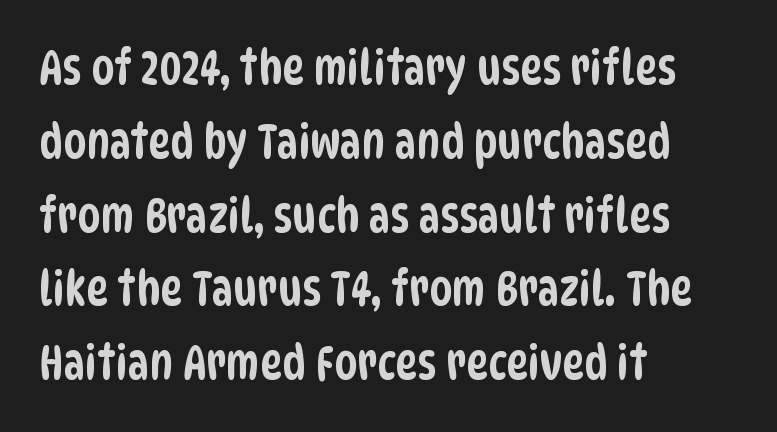
{"serif": "no", "width": "condensed", "stroke_contrast": "low", "x_height": "large", "monospaced": "no", "underline": "no", "align": "left", "line_spacing": "normal", "line_spacing_ratio": 1.57, "letter_spacing": "normal", "letter_spacing_em": 0.0, "glyph_px": 47}
